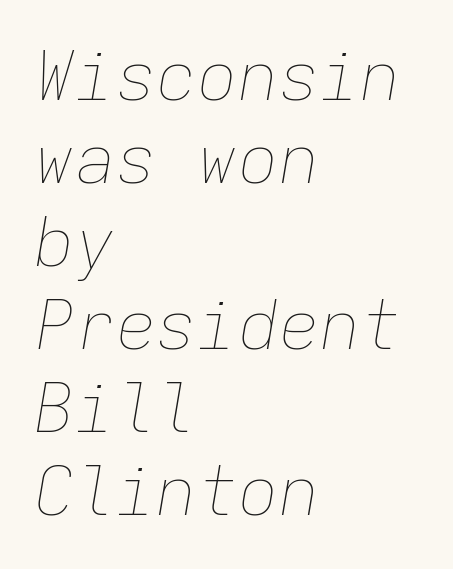
Observe the lean: these are italic letterforms. The rendering uses typewriter-style spacing with identical character cells. Underlining? Definitely not there. Layout note: lines flush left.
